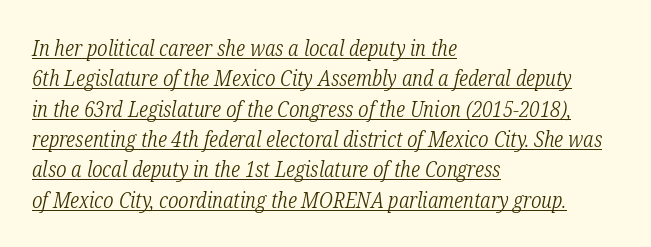
Q: Is the text bold? A: No.
Q: Is the text italic (slanted)? A: Yes, it leans right by about 12 degrees.
Q: Is the text underlined? A: Yes.
Q: How is the paragraph aligned? A: Left-aligned.
Q: Is the spacing between letters normal or unusually wide? A: Normal.
Q: Is the spacing between lines tight, normal or loose? A: Normal.
